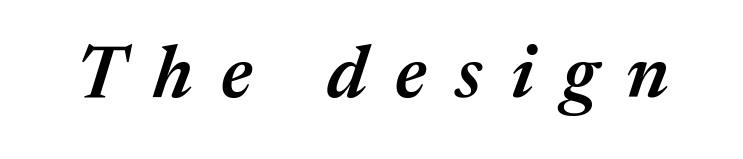
The image shows 74 px semibold type, italic (leaning right); set unusually wide letter spacing (+0.39 em), not underlined; medium stroke contrast and a medium x-height.
